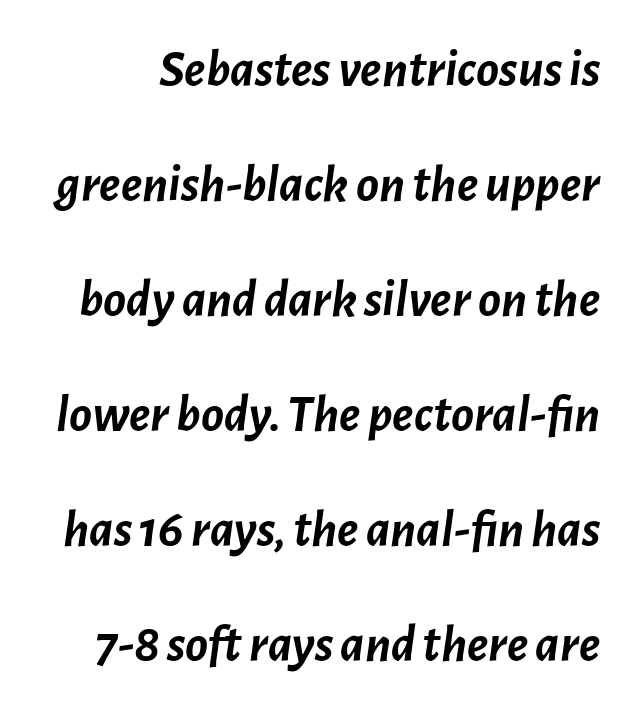
The image shows 53 px semibold type, italic (leaning right); set loose line spacing (2.17x), normal letter spacing, not underlined; low stroke contrast and a medium x-height.
